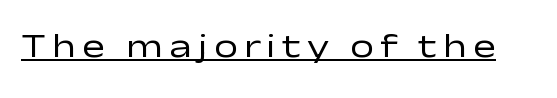
The image shows 34 px regular-weight, wide sans-serif type, upright; set underlined; low stroke contrast and a medium x-height.
